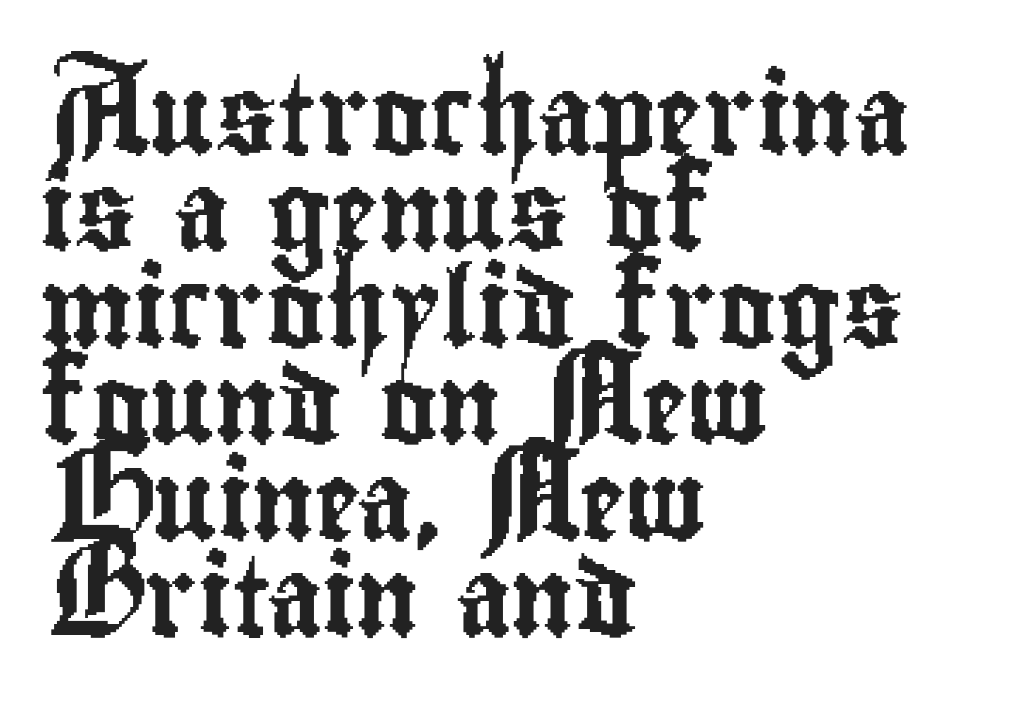
The image shows 79 px condensed sans-serif type, upright; set left-aligned, line spacing 1.22x, normal letter spacing, not underlined; low stroke contrast and a small x-height.
